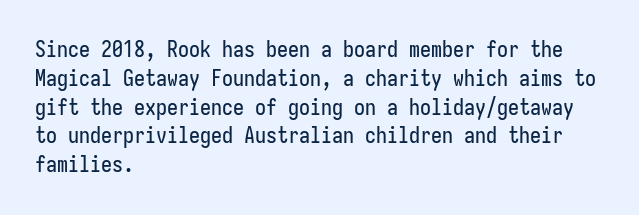
Descender tails drop into unmarked territory. Horizontal alignment here is leftward, the default for most running prose. Does extra space separate the letters? No, they use regular spacing. Upright lettering throughout. Evenly set lines give the paragraph a standard silhouette.
